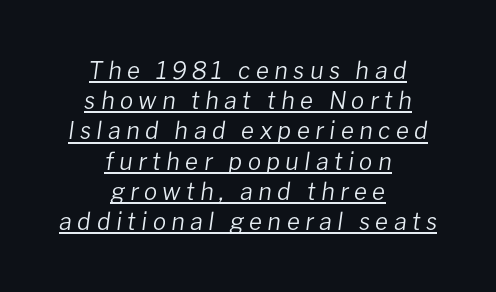
Q: Is the text bold? A: No.
Q: Is the text italic (slanted)? A: Yes, it leans right by about 8 degrees.
Q: Is the text underlined? A: Yes.
Q: How is the paragraph aligned? A: Centered.
Q: Is the spacing between letters normal or unusually wide? A: Unusually wide.
Q: Is the spacing between lines tight, normal or loose? A: Normal.
